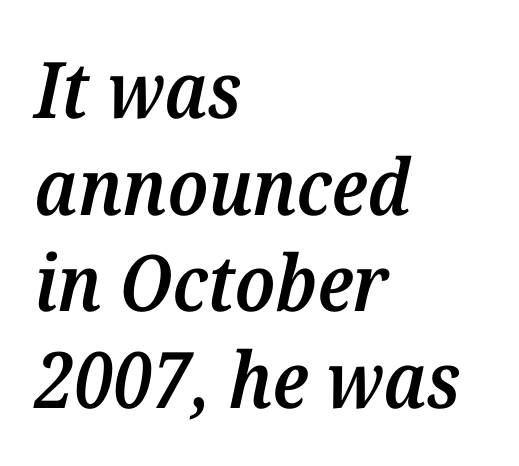
{"serif": "yes", "italic": "yes", "lean": "right", "slant_degrees": 12, "bold": "semi", "weight": "semibold", "width": "normal", "stroke_contrast": "medium", "x_height": "medium", "monospaced": "no", "underline": "no", "align": "left", "line_spacing_ratio": 1.24, "letter_spacing": "normal", "letter_spacing_em": 0.0, "glyph_px": 78}
